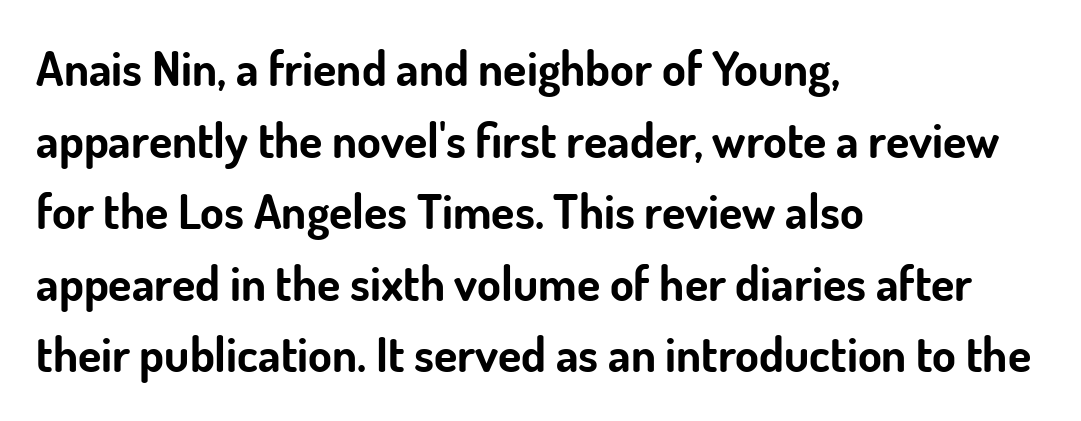
{"serif": "no", "italic": "no", "bold": "yes", "weight": "bold", "width": "normal", "stroke_contrast": "low", "x_height": "small", "monospaced": "no", "underline": "no", "align": "left", "line_spacing": "normal", "line_spacing_ratio": 1.49, "letter_spacing": "normal", "letter_spacing_em": 0.0, "glyph_px": 48}
